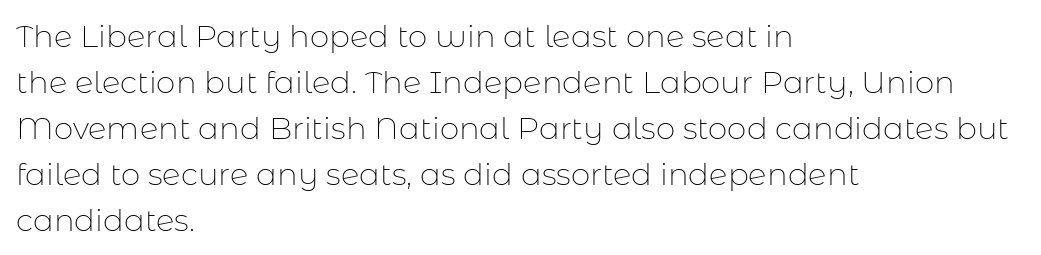
{"serif": "no", "italic": "no", "bold": "no", "weight": "thin", "width": "normal", "stroke_contrast": "low", "x_height": "medium", "monospaced": "no", "underline": "no", "align": "left", "line_spacing": "normal", "line_spacing_ratio": 1.48, "letter_spacing": "normal", "letter_spacing_em": 0.0, "glyph_px": 31}
